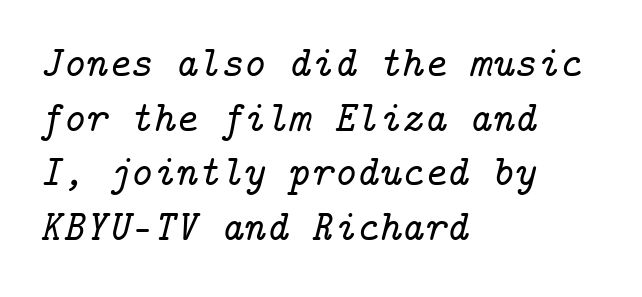
{"serif": "yes", "italic": "yes", "lean": "right", "slant_degrees": 14, "width": "normal", "stroke_contrast": "low", "x_height": "medium", "underline": "no", "align": "left", "line_spacing": "normal", "line_spacing_ratio": 1.27, "letter_spacing": "normal", "letter_spacing_em": 0.0, "glyph_px": 43}
